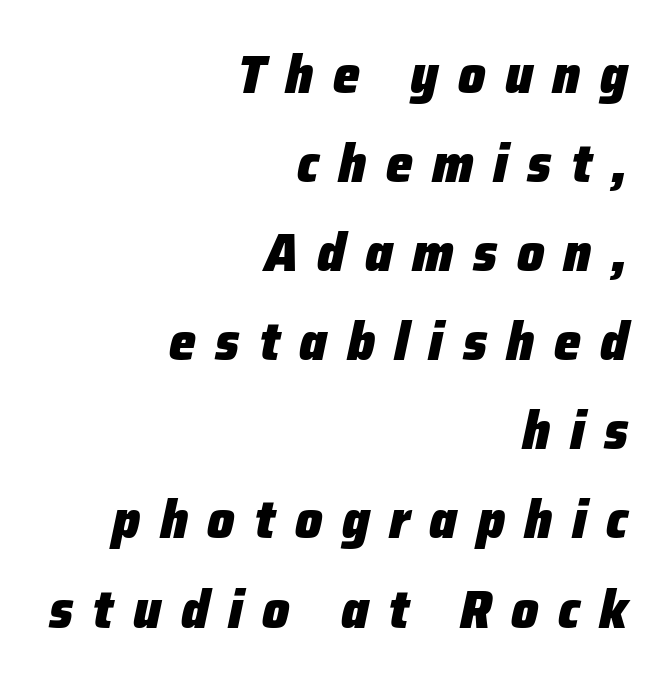
{"italic": "yes", "lean": "right", "slant_degrees": 12, "bold": "yes", "weight": "heavy", "width": "normal", "stroke_contrast": "low", "x_height": "medium", "monospaced": "no", "underline": "no", "align": "right", "line_spacing": "normal", "line_spacing_ratio": 1.65, "letter_spacing": "wide", "letter_spacing_em": 0.36, "glyph_px": 54}
